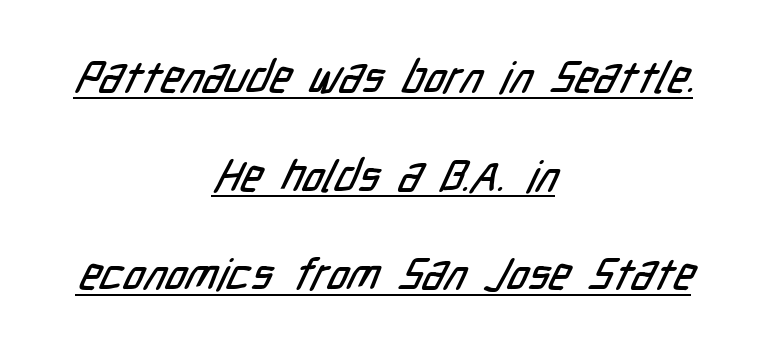
Q: Is the typeface a serif or a sans-serif typeface? A: Sans-serif.
Q: Is the text underlined? A: Yes.
Q: How is the paragraph aligned? A: Centered.
Q: Is the spacing between letters normal or unusually wide? A: Normal.
Q: Is the spacing between lines tight, normal or loose? A: Loose.
Q: Width (condensed, normal, or wide)? A: Condensed.
Q: Stroke contrast? A: Low.
Q: x-height? A: Medium.
Q: Monospaced? A: No.
